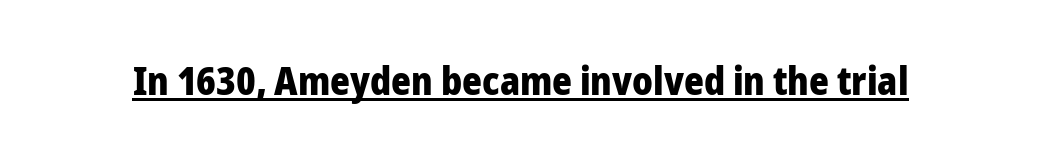
The image shows 38 px heavy sans-serif type, upright; set normal letter spacing, underlined; low stroke contrast and a medium x-height.
